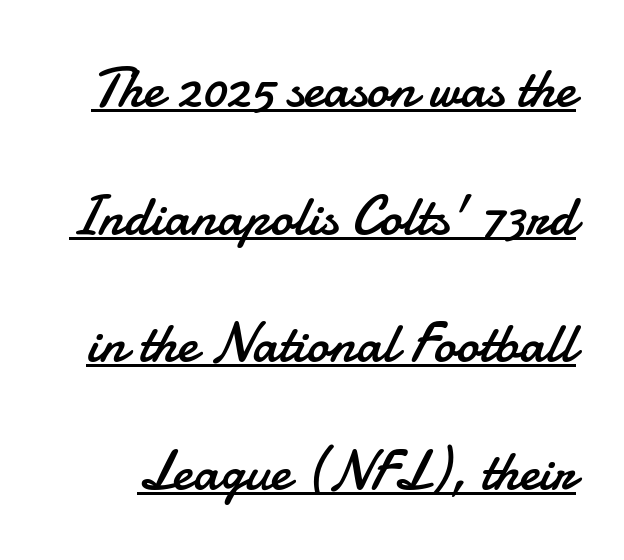
The image shows 56 px regular-weight sans-serif type; set loose line spacing (2.28x), normal letter spacing, underlined; low stroke contrast and a small x-height.
